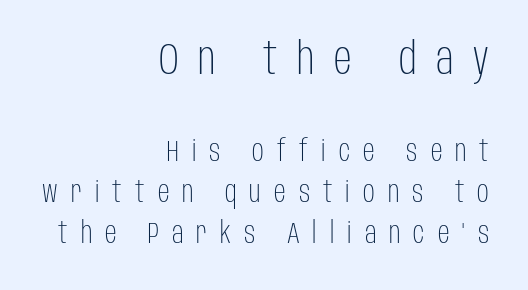
{"serif": "no", "italic": "no", "bold": "no", "weight": "light", "width": "condensed", "stroke_contrast": "low", "x_height": "large", "monospaced": "no", "underline": "no", "align": "right", "line_spacing": "normal", "line_spacing_ratio": 1.42, "letter_spacing": "wide", "letter_spacing_em": 0.45, "larger_block": "first", "size_ratio": 1.52, "glyph_px": 44}
